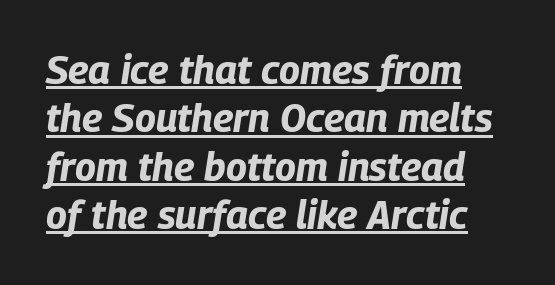
Q: Is the text bold? A: Yes.
Q: Is the text italic (slanted)? A: Yes, it leans right by about 9 degrees.
Q: Is the text underlined? A: Yes.
Q: How is the paragraph aligned? A: Left-aligned.
Q: Is the spacing between letters normal or unusually wide? A: Normal.
Q: Width (condensed, normal, or wide)? A: Condensed.
Q: Stroke contrast? A: Low.
Q: x-height? A: Large.
Q: Monospaced? A: No.
